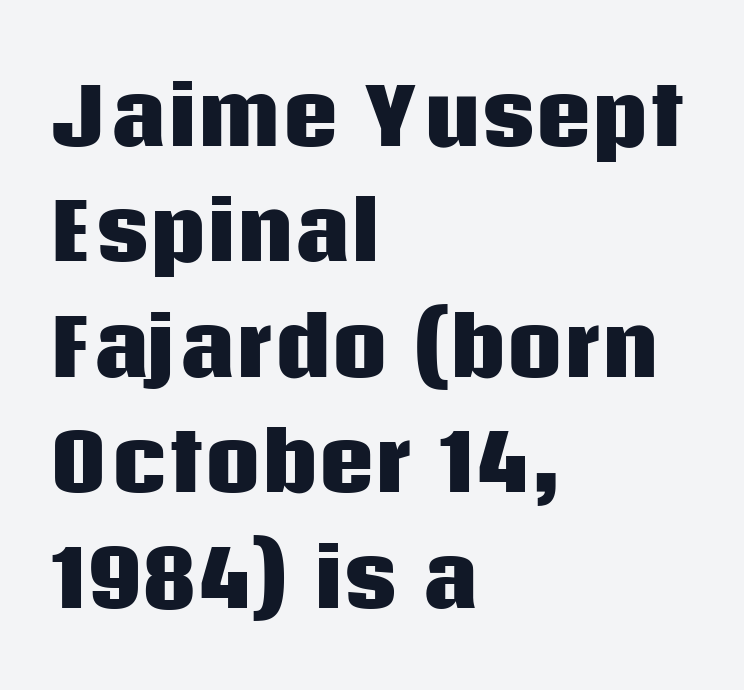
The image shows 78 px heavy sans-serif type, upright; set left-aligned, normal line spacing (1.48x), normal letter spacing, not underlined; low stroke contrast and a large x-height.
